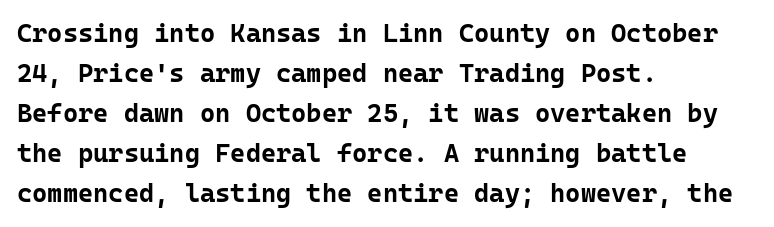
The image shows 26 px bold type, upright; set left-aligned, normal line spacing (1.54x), normal letter spacing, not underlined.
